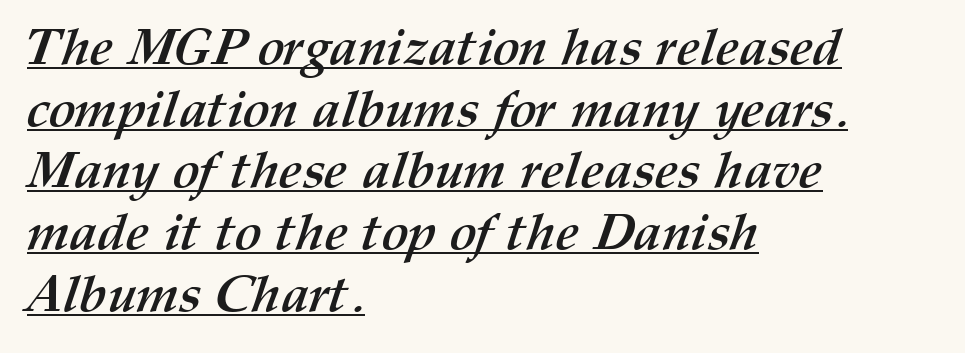
Q: Is the text bold? A: Yes.
Q: Is the text underlined? A: Yes.
Q: How is the paragraph aligned? A: Left-aligned.
Q: Is the spacing between letters normal or unusually wide? A: Normal.
Q: Width (condensed, normal, or wide)? A: Normal.
Q: Stroke contrast? A: Medium.
Q: x-height? A: Medium.
Q: Monospaced? A: No.
